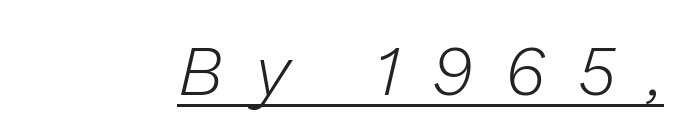
Q: Is the text bold? A: No.
Q: Is the text italic (slanted)? A: Yes, it leans right by about 13 degrees.
Q: Is the text underlined? A: Yes.
Q: Is the spacing between letters normal or unusually wide? A: Unusually wide.
Q: Width (condensed, normal, or wide)? A: Normal.
Q: Stroke contrast? A: Low.
Q: x-height? A: Medium.
Q: Monospaced? A: No.
